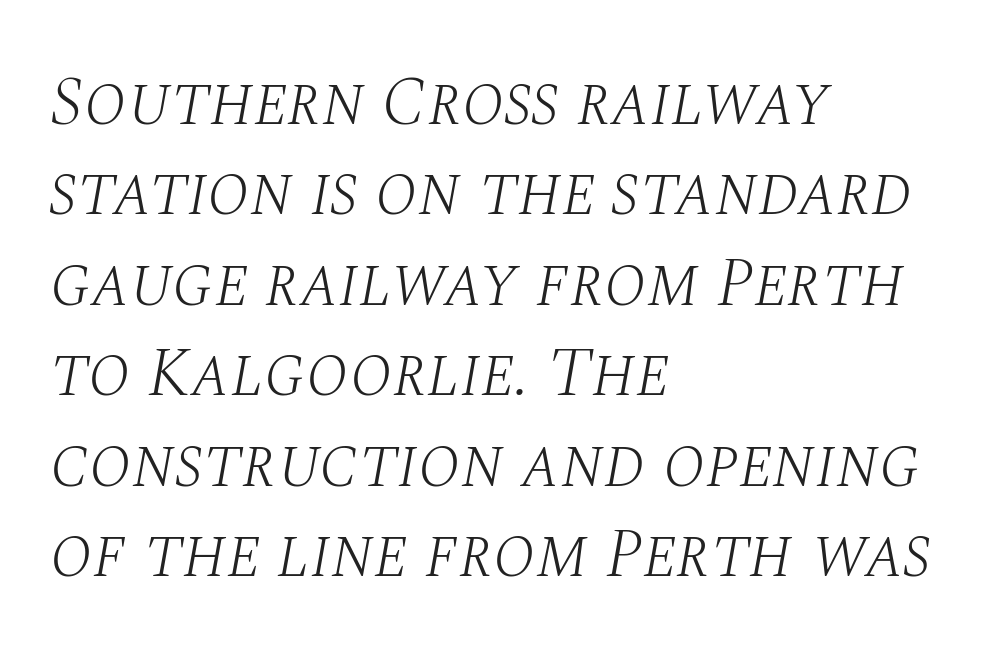
The image shows 69 px light serif type, italic (leaning right); set left-aligned, normal line spacing (1.31x), normal letter spacing, not underlined; medium stroke contrast and a large x-height.
